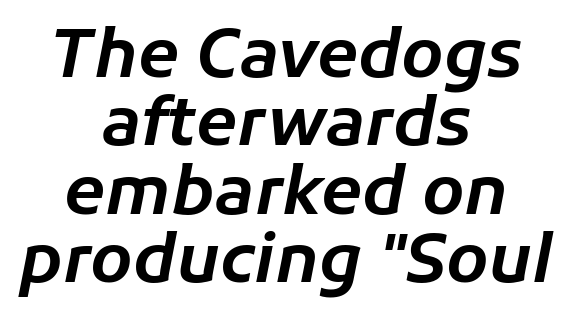
Q: Is the text italic (slanted)? A: Yes, it leans right by about 11 degrees.
Q: Is the text underlined? A: No.
Q: How is the paragraph aligned? A: Centered.
Q: Is the spacing between letters normal or unusually wide? A: Normal.
Q: Is the spacing between lines tight, normal or loose? A: Tight.
Q: Width (condensed, normal, or wide)? A: Normal.
Q: Stroke contrast? A: Low.
Q: x-height? A: Medium.
Q: Monospaced? A: No.
